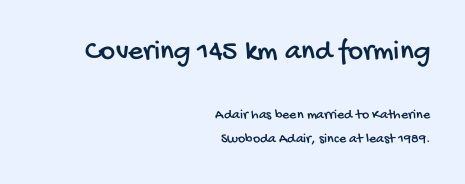
Q: Is the typeface a serif or a sans-serif typeface? A: Sans-serif.
Q: Is the text underlined? A: No.
Q: How is the paragraph aligned? A: Right-aligned.
Q: Is the spacing between letters normal or unusually wide? A: Normal.
Q: Is the spacing between lines tight, normal or loose? A: Normal.
Q: Which block of text is set in a larger size, the first (top) or the second (bottom)? A: The first (top) one.
Q: Width (condensed, normal, or wide)? A: Condensed.
Q: Stroke contrast? A: Low.
Q: x-height? A: Large.
Q: Monospaced? A: No.
